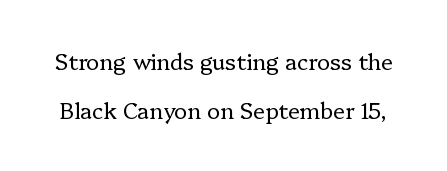
The image shows 22 px text type, upright; set loose line spacing (2.25x), normal letter spacing, not underlined.
